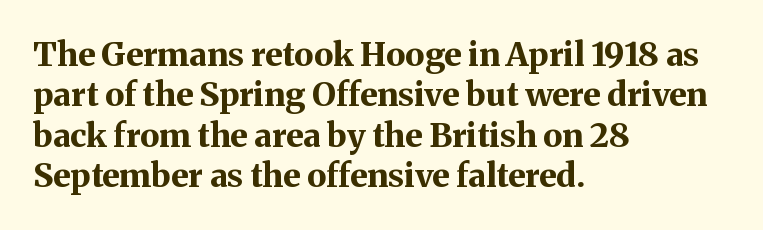
Q: Is the text bold? A: Yes.
Q: Is the text italic (slanted)? A: No, it is upright.
Q: Is the typeface a serif or a sans-serif typeface? A: Serif.
Q: Is the text underlined? A: No.
Q: How is the paragraph aligned? A: Left-aligned.
Q: Is the spacing between letters normal or unusually wide? A: Normal.
Q: Width (condensed, normal, or wide)? A: Normal.
Q: Stroke contrast? A: Medium.
Q: x-height? A: Medium.
Q: Monospaced? A: No.
